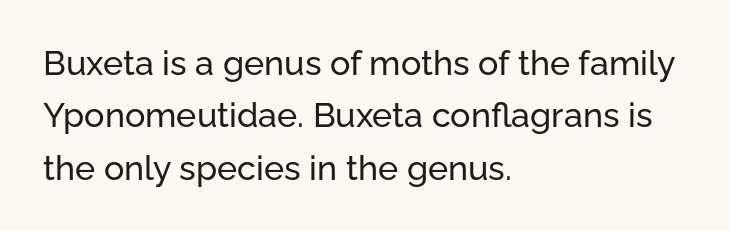
Q: Is the text italic (slanted)? A: No, it is upright.
Q: Is the typeface a serif or a sans-serif typeface? A: Sans-serif.
Q: Is the text underlined? A: No.
Q: How is the paragraph aligned? A: Left-aligned.
Q: Is the spacing between letters normal or unusually wide? A: Normal.
Q: Is the spacing between lines tight, normal or loose? A: Normal.
Q: Width (condensed, normal, or wide)? A: Normal.
Q: Stroke contrast? A: Low.
Q: x-height? A: Medium.
Q: Monospaced? A: No.
